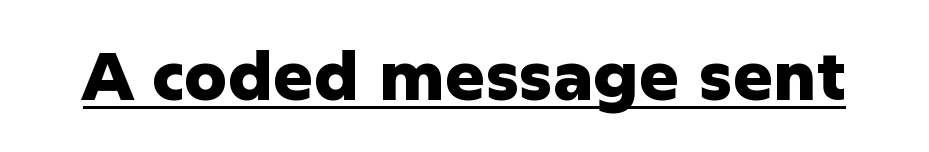
{"serif": "no", "italic": "no", "bold": "yes", "weight": "heavy", "width": "normal", "stroke_contrast": "low", "x_height": "medium", "monospaced": "no", "underline": "yes", "letter_spacing": "normal", "letter_spacing_em": 0.0, "glyph_px": 67}
